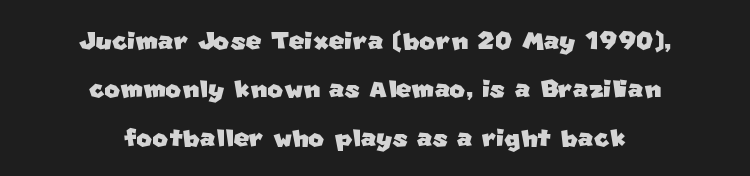
{"serif": "no", "width": "normal", "stroke_contrast": "low", "x_height": "large", "monospaced": "no", "underline": "no", "align": "center", "line_spacing": "normal", "line_spacing_ratio": 1.42, "letter_spacing": "normal", "letter_spacing_em": 0.0, "glyph_px": 34}
